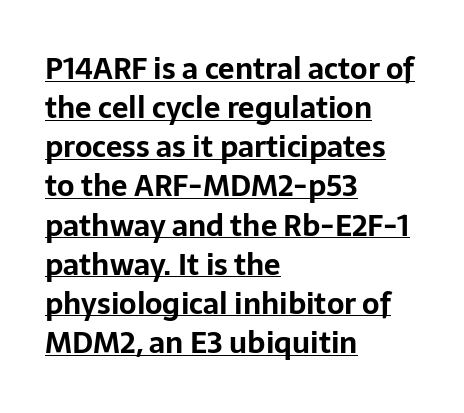
The image shows 29 px bold sans-serif type, upright; set left-aligned, normal line spacing (1.35x), normal letter spacing, underlined; low stroke contrast and a medium x-height.
